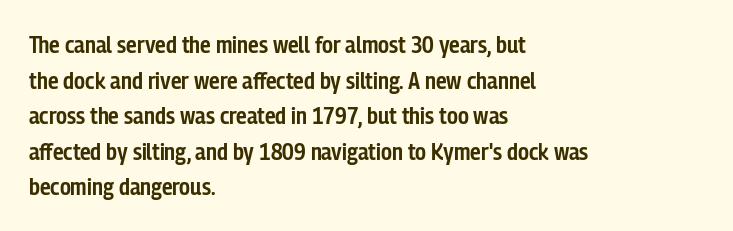
A semibold gives these letters moderate extra thickness, short of bold. Line spacing here is normal. Short note: letters normally spaced. Designer's note — italics off, roman on. A clean baseline with only descenders dipping below it. Line beginnings align vertically; line endings do not.
